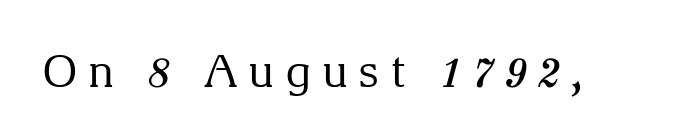
The image shows 45 px regular-weight serif type, upright; set unusually wide letter spacing (+0.23 em), not underlined; medium stroke contrast and a medium x-height.
